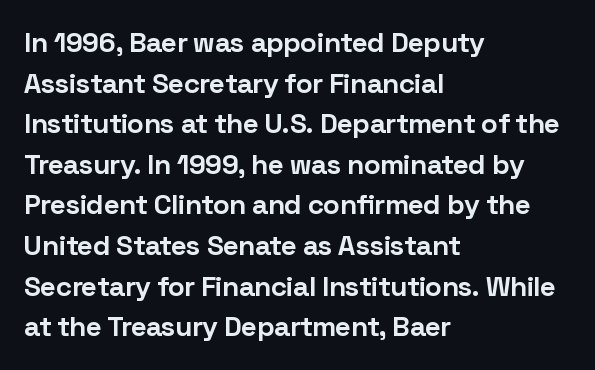
Q: Is the text bold? A: Yes.
Q: Is the text italic (slanted)? A: No, it is upright.
Q: Is the typeface a serif or a sans-serif typeface? A: Sans-serif.
Q: Is the text underlined? A: No.
Q: How is the paragraph aligned? A: Left-aligned.
Q: Is the spacing between letters normal or unusually wide? A: Normal.
Q: Is the spacing between lines tight, normal or loose? A: Normal.
Q: Width (condensed, normal, or wide)? A: Normal.
Q: Stroke contrast? A: Low.
Q: x-height? A: Medium.
Q: Monospaced? A: No.
